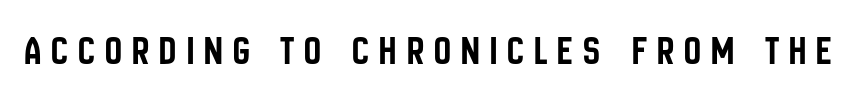
{"serif": "no", "italic": "no", "width": "condensed", "stroke_contrast": "low", "x_height": "large", "monospaced": "no", "underline": "no", "letter_spacing": "wide", "letter_spacing_em": 0.24, "glyph_px": 42}
